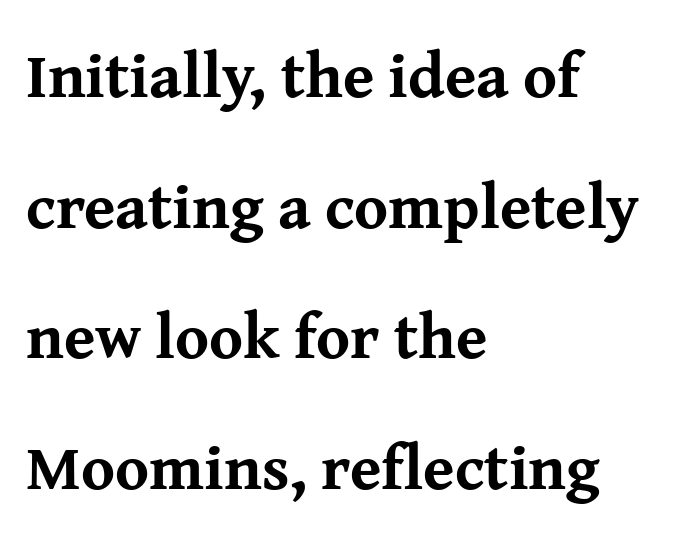
The compositor pushed each line to the left boundary. Check where the strokes stop: tiny serifs finish them off. Underline: absent. Think of a printed novel: that variable character pitch is what you see here. Ascenders rise straight up at ninety degrees.
